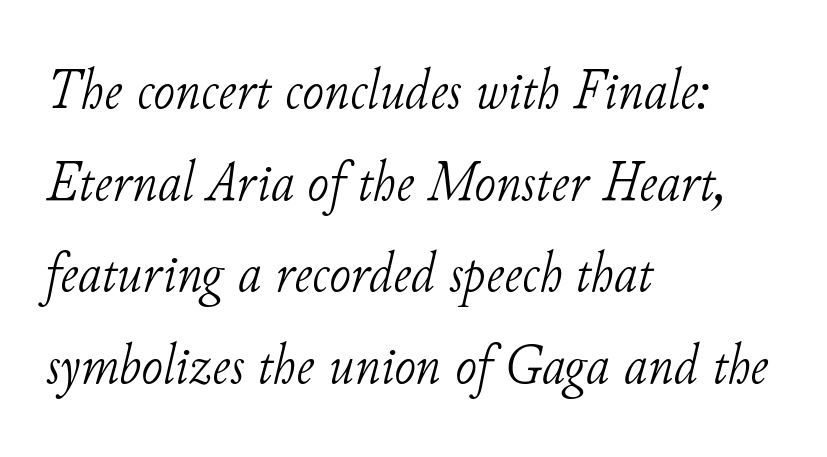
The image shows 58 px light serif type, italic (leaning right); set left-aligned, normal line spacing (1.58x), normal letter spacing, not underlined; low stroke contrast and a small x-height.
